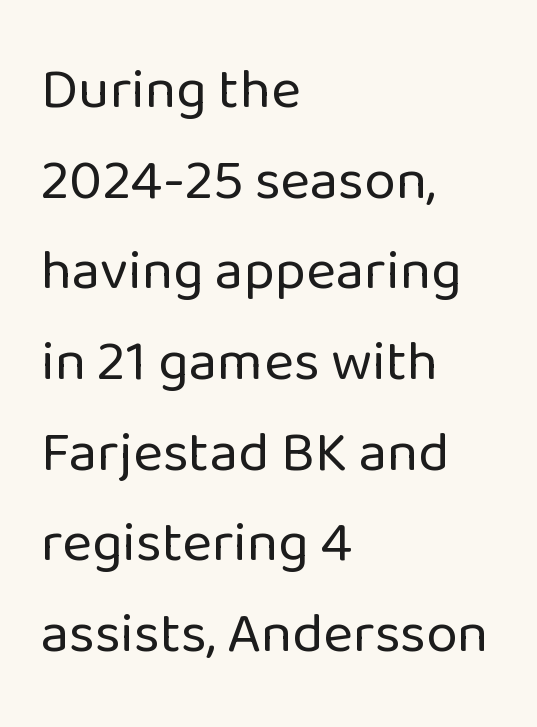
The image shows 57 px regular-weight sans-serif type, upright; set left-aligned, normal line spacing (1.59x), normal letter spacing, not underlined; low stroke contrast and a medium x-height.
